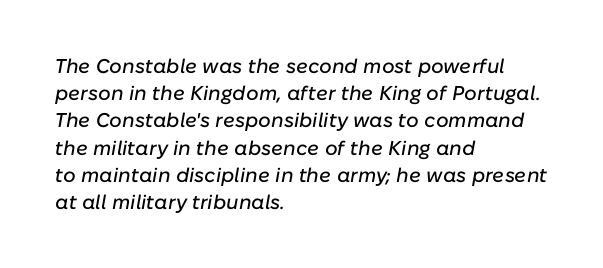
{"italic": "yes", "lean": "right", "slant_degrees": 10, "underline": "no", "align": "left", "line_spacing": "normal", "line_spacing_ratio": 1.36, "letter_spacing": "normal", "letter_spacing_em": 0.0, "glyph_px": 20}
